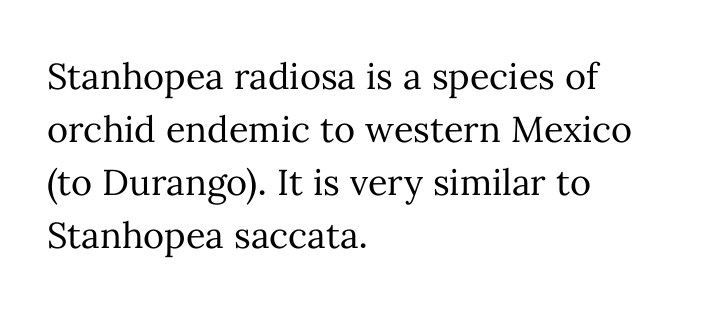
Q: Is the text bold? A: No.
Q: Is the text italic (slanted)? A: No, it is upright.
Q: Is the text underlined? A: No.
Q: How is the paragraph aligned? A: Left-aligned.
Q: Is the spacing between letters normal or unusually wide? A: Normal.
Q: Is the spacing between lines tight, normal or loose? A: Normal.
Q: Width (condensed, normal, or wide)? A: Normal.
Q: Stroke contrast? A: Medium.
Q: x-height? A: Medium.
Q: Monospaced? A: No.
